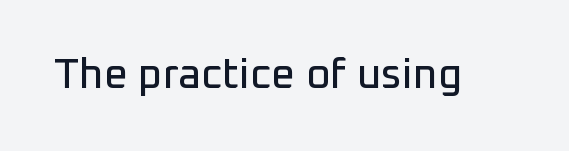
Is there any slant? The stems are plumb. Default kerning and tracking; the words read as compact shapes. Think of a printed novel: that variable character pitch is what you see here. You can tell from the bare stems that sans-serif type was used. Descenders are the only things crossing below the line.
